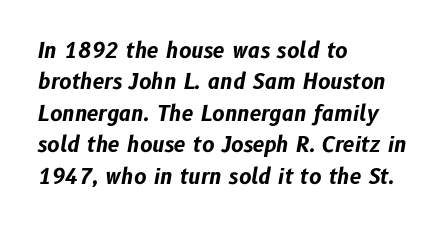
Vertical spacing — default. Check the space under the baseline: it is left empty. Weight: bold. Honestly, the letter spacing is just normal — you wouldn't notice it. In terms of posture, this sample is oblique.
